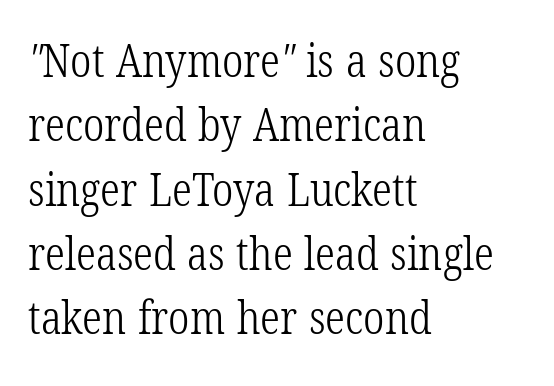
{"serif": "yes", "bold": "no", "weight": "light", "width": "condensed", "stroke_contrast": "low", "x_height": "medium", "monospaced": "no", "underline": "no", "align": "left", "line_spacing": "normal", "line_spacing_ratio": 1.43, "letter_spacing": "normal", "letter_spacing_em": 0.0, "glyph_px": 45}
